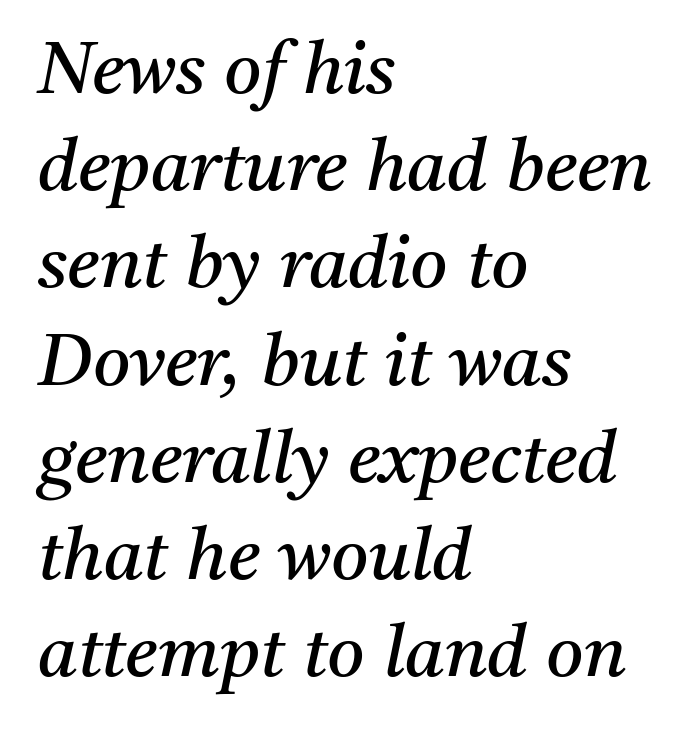
Q: Is the text bold? A: No.
Q: Is the text italic (slanted)? A: Yes, it leans right by about 11 degrees.
Q: Is the typeface a serif or a sans-serif typeface? A: Serif.
Q: Is the text underlined? A: No.
Q: How is the paragraph aligned? A: Left-aligned.
Q: Is the spacing between letters normal or unusually wide? A: Normal.
Q: Is the spacing between lines tight, normal or loose? A: Normal.
Q: Width (condensed, normal, or wide)? A: Normal.
Q: Stroke contrast? A: Medium.
Q: x-height? A: Medium.
Q: Monospaced? A: No.
